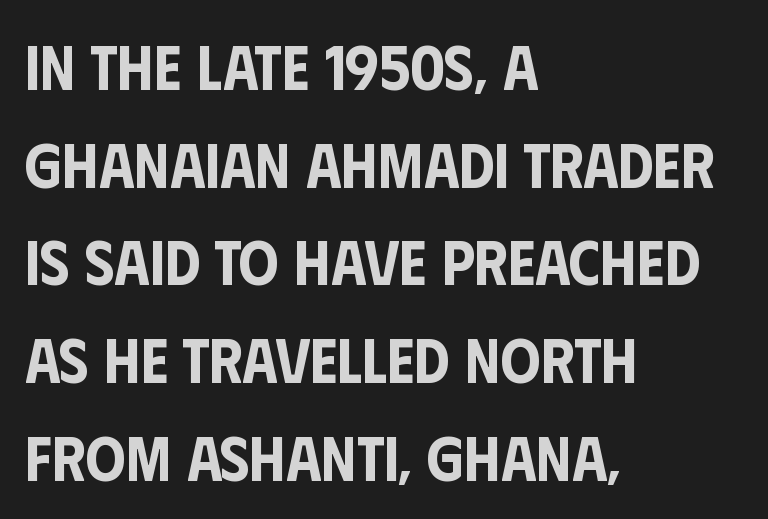
Q: Is the text italic (slanted)? A: No, it is upright.
Q: Is the typeface a serif or a sans-serif typeface? A: Sans-serif.
Q: Is the text underlined? A: No.
Q: How is the paragraph aligned? A: Left-aligned.
Q: Is the spacing between letters normal or unusually wide? A: Normal.
Q: Is the spacing between lines tight, normal or loose? A: Normal.
Q: Width (condensed, normal, or wide)? A: Condensed.
Q: Stroke contrast? A: Low.
Q: x-height? A: Large.
Q: Monospaced? A: No.
